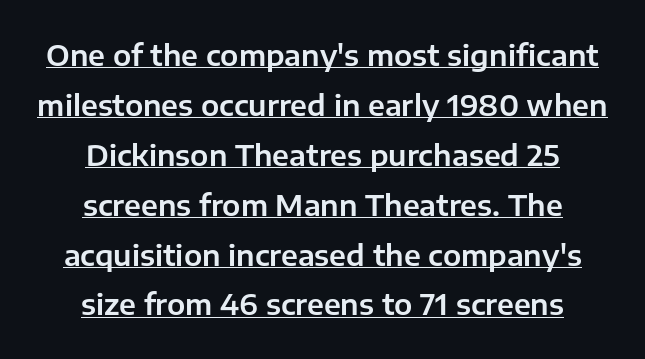
Check the space under the baseline: a stroke is drawn there. You can tell from the bare stems that sans-serif type was used. Designer's note — italics off, roman on. The paragraph has two soft edges and a firm central axis.
